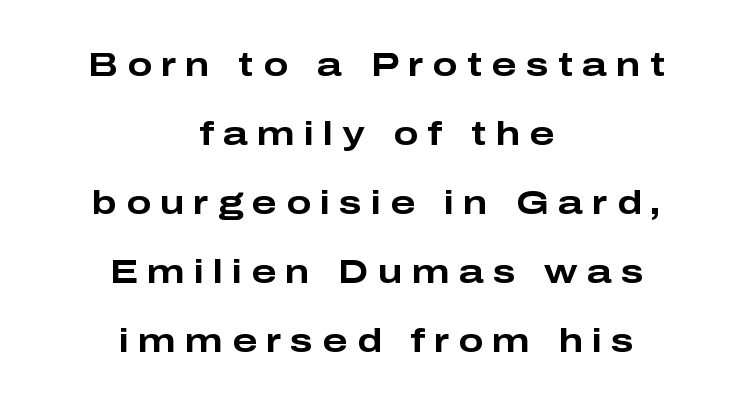
These lines stand farther apart than default settings would place them. Every character sits straight up, as roman type does. Students, note that the glyphs here are deliberately spaced far apart. Compared with a flush-left layout, this one balances lines on the center instead.
